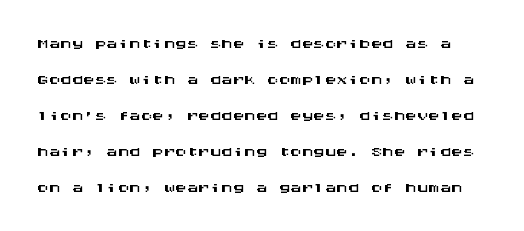
{"italic": "no", "underline": "no", "line_spacing": "normal", "line_spacing_ratio": 1.56, "letter_spacing": "normal", "letter_spacing_em": 0.0, "glyph_px": 23}
